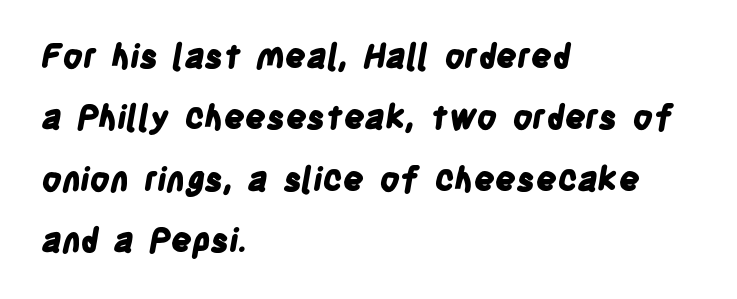
Q: Is the text bold? A: Yes.
Q: Is the typeface a serif or a sans-serif typeface? A: Sans-serif.
Q: Is the text underlined? A: No.
Q: How is the paragraph aligned? A: Left-aligned.
Q: Is the spacing between letters normal or unusually wide? A: Normal.
Q: Width (condensed, normal, or wide)? A: Condensed.
Q: Stroke contrast? A: Low.
Q: x-height? A: Large.
Q: Monospaced? A: No.
